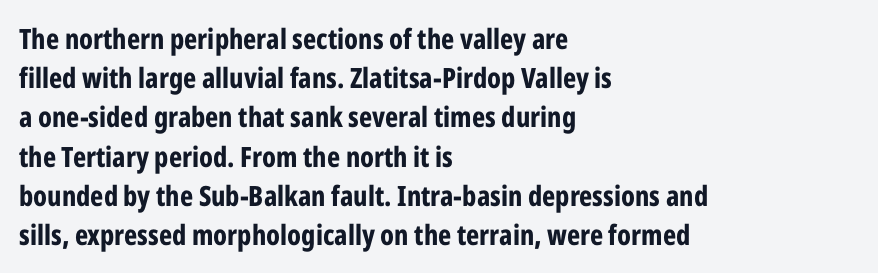
{"serif": "no", "italic": "no", "bold": "yes", "weight": "bold", "width": "condensed", "stroke_contrast": "low", "x_height": "medium", "monospaced": "no", "underline": "no", "align": "left", "line_spacing": "normal", "line_spacing_ratio": 1.4, "letter_spacing": "normal", "letter_spacing_em": 0.0, "glyph_px": 28}
